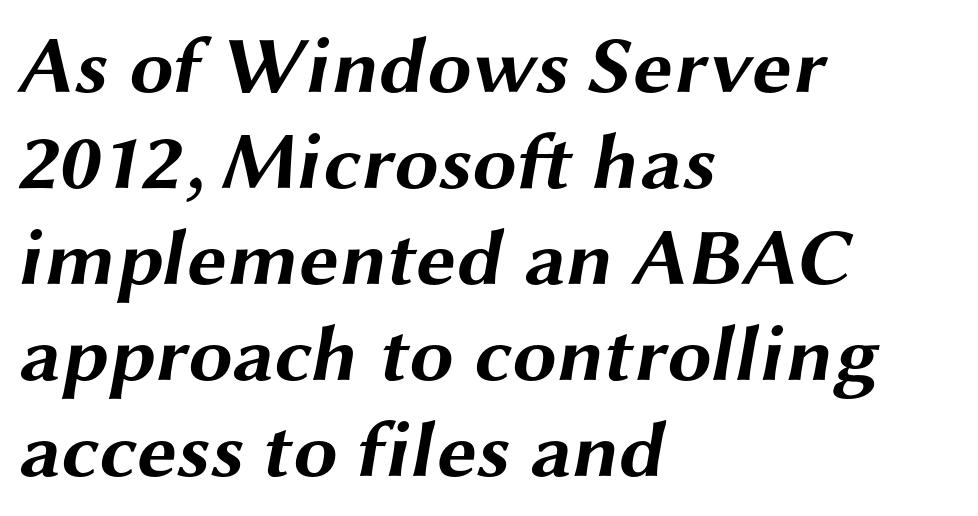
Words appear dense and cohesive because spacing is normal. No feet cap the strokes, marking this as sans-serif type. A clean baseline with only descenders dipping below it. The passage shown is typed in a proportional face where columns would drift. Summary of weight: heavy, a full bold.
